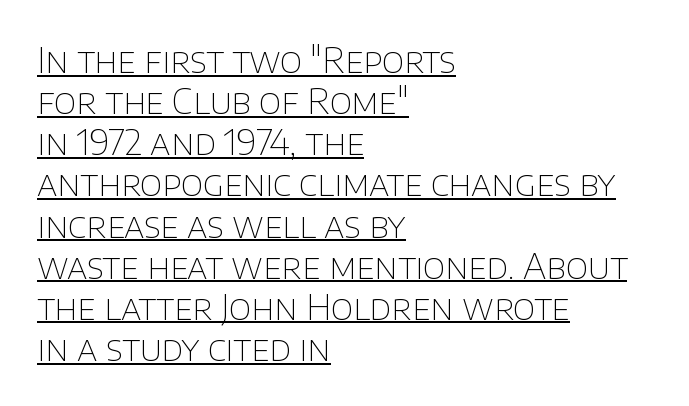
{"serif": "no", "italic": "no", "bold": "no", "weight": "thin", "width": "normal", "stroke_contrast": "low", "x_height": "large", "monospaced": "no", "underline": "yes", "align": "left", "line_spacing_ratio": 1.21, "letter_spacing": "normal", "letter_spacing_em": 0.0, "glyph_px": 34}
